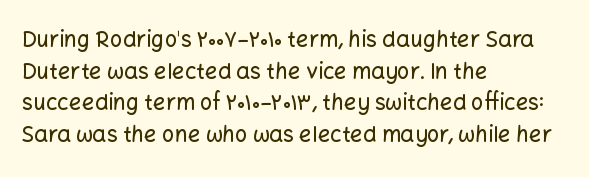
The image shows 22 px text type, upright; set left-aligned, normal line spacing (1.44x), normal letter spacing, not underlined.
